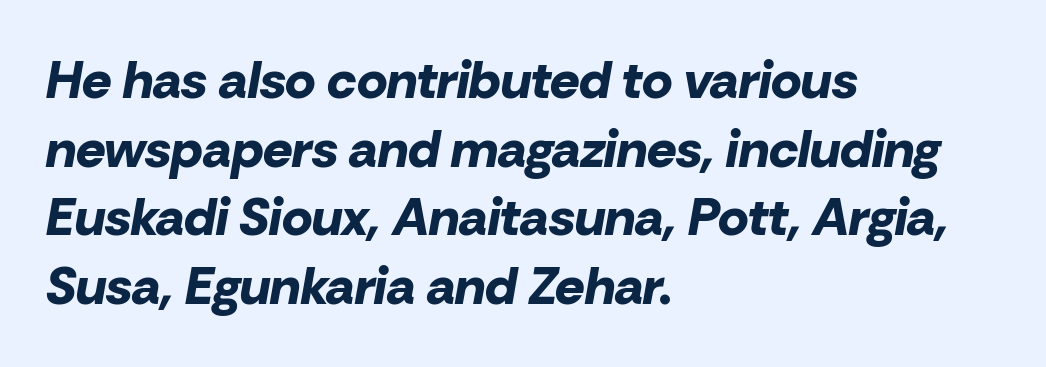
Q: Is the text bold? A: Yes.
Q: Is the text italic (slanted)? A: Yes, it leans right by about 10 degrees.
Q: Is the text underlined? A: No.
Q: How is the paragraph aligned? A: Left-aligned.
Q: Is the spacing between letters normal or unusually wide? A: Normal.
Q: Is the spacing between lines tight, normal or loose? A: Normal.
Q: Width (condensed, normal, or wide)? A: Normal.
Q: Stroke contrast? A: Low.
Q: x-height? A: Medium.
Q: Monospaced? A: No.
